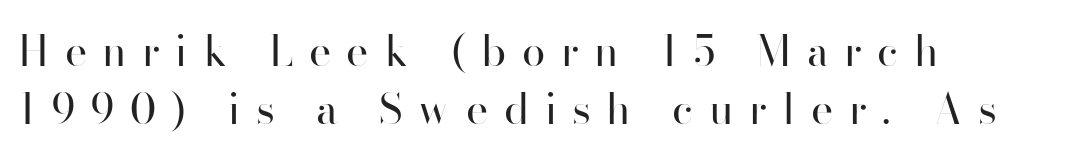
The image shows 42 px regular-weight sans-serif type, upright; set left-aligned, normal line spacing (1.37x), unusually wide letter spacing (+0.37 em), not underlined; high stroke contrast and a small x-height.
